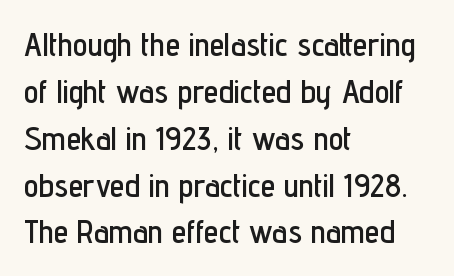
The image shows 33 px condensed sans-serif type, upright; set left-aligned, normal line spacing (1.42x), normal letter spacing, not underlined; low stroke contrast and a medium x-height.
